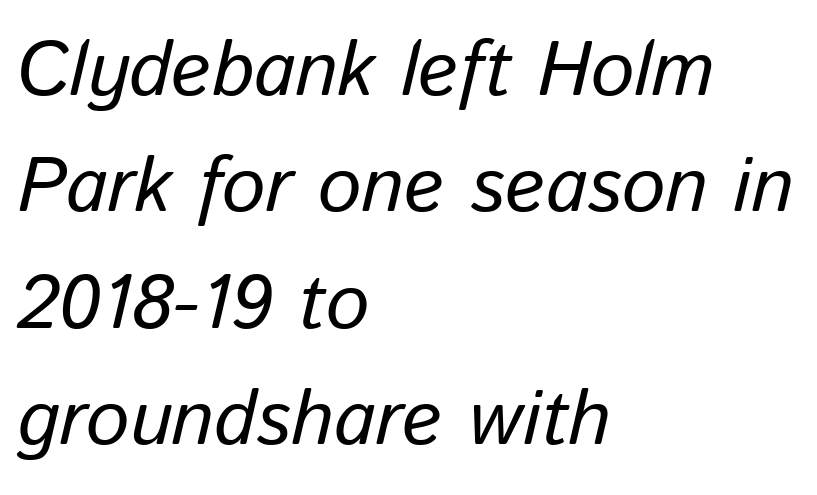
The image shows 77 px text type, italic (leaning right); set left-aligned, normal line spacing (1.51x), normal letter spacing, not underlined; low stroke contrast and a medium x-height.
